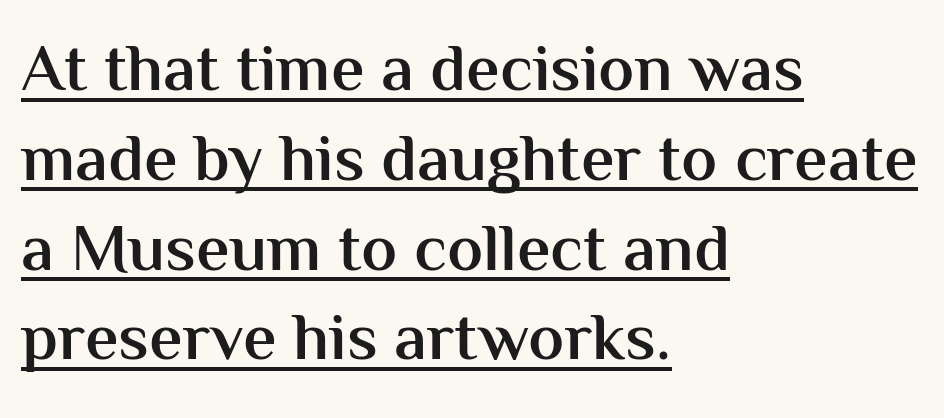
Q: Is the text bold? A: Semi-bold.
Q: Is the text italic (slanted)? A: No, it is upright.
Q: Is the typeface a serif or a sans-serif typeface? A: Sans-serif.
Q: Is the text underlined? A: Yes.
Q: How is the paragraph aligned? A: Left-aligned.
Q: Is the spacing between letters normal or unusually wide? A: Normal.
Q: Is the spacing between lines tight, normal or loose? A: Normal.
Q: Width (condensed, normal, or wide)? A: Normal.
Q: Stroke contrast? A: Medium.
Q: x-height? A: Medium.
Q: Monospaced? A: No.
